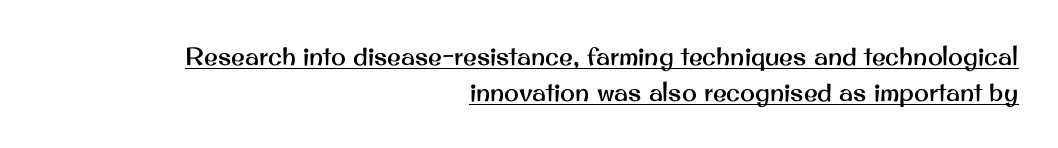
Q: Is the text italic (slanted)? A: No, it is upright.
Q: Is the text underlined? A: Yes.
Q: How is the paragraph aligned? A: Right-aligned.
Q: Is the spacing between letters normal or unusually wide? A: Normal.
Q: Is the spacing between lines tight, normal or loose? A: Normal.
